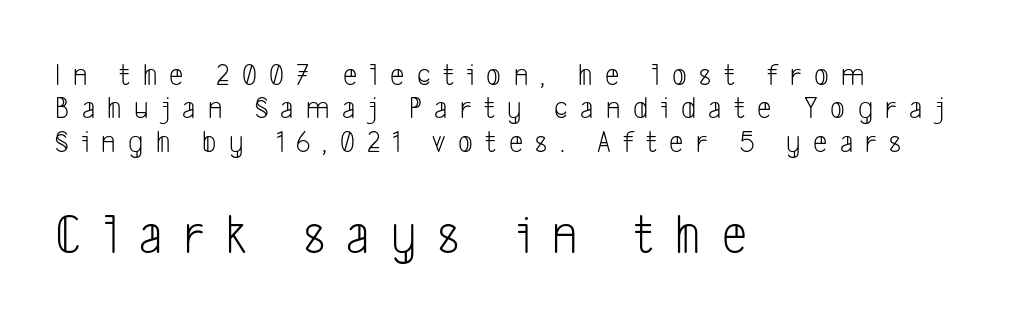
The image shows 56 px light, condensed sans-serif type; set left-aligned, tight line spacing (1.04x), unusually wide letter spacing (+0.39 em), not underlined; the second (bottom) block is 1.75x larger; low stroke contrast and a medium x-height.
